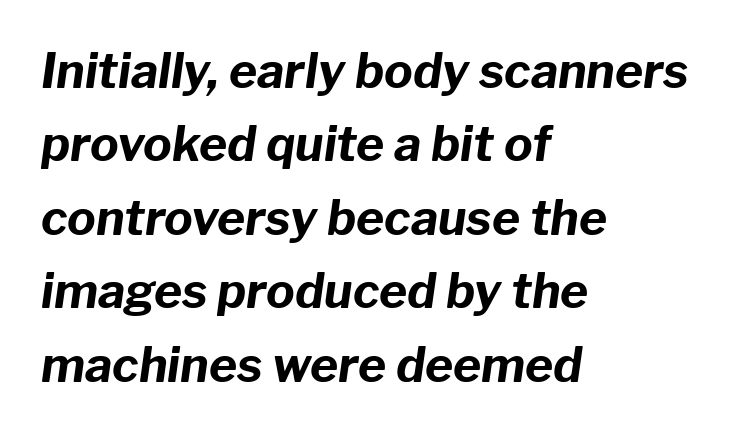
Q: Is the text bold? A: Yes.
Q: Is the text italic (slanted)? A: Yes, it leans right by about 8 degrees.
Q: Is the text underlined? A: No.
Q: How is the paragraph aligned? A: Left-aligned.
Q: Is the spacing between letters normal or unusually wide? A: Normal.
Q: Is the spacing between lines tight, normal or loose? A: Normal.
Q: Width (condensed, normal, or wide)? A: Normal.
Q: Stroke contrast? A: Low.
Q: x-height? A: Medium.
Q: Monospaced? A: No.
